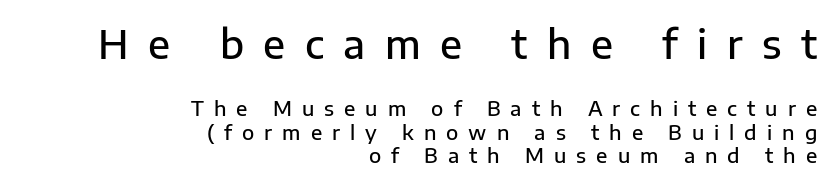
Q: Is the text bold? A: Semi-bold.
Q: Is the text italic (slanted)? A: No, it is upright.
Q: Is the typeface a serif or a sans-serif typeface? A: Sans-serif.
Q: Is the text underlined? A: No.
Q: How is the paragraph aligned? A: Right-aligned.
Q: Is the spacing between letters normal or unusually wide? A: Unusually wide.
Q: Which block of text is set in a larger size, the first (top) or the second (bottom)? A: The first (top) one.
Q: Width (condensed, normal, or wide)? A: Normal.
Q: Stroke contrast? A: Low.
Q: x-height? A: Medium.
Q: Monospaced? A: No.
